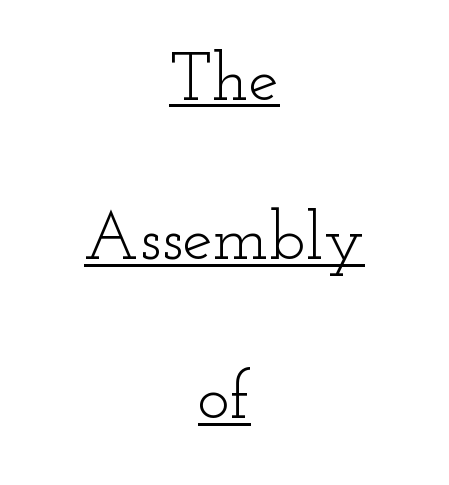
Q: Is the text bold? A: No.
Q: Is the text italic (slanted)? A: No, it is upright.
Q: Is the typeface a serif or a sans-serif typeface? A: Serif.
Q: Is the text underlined? A: Yes.
Q: How is the paragraph aligned? A: Centered.
Q: Is the spacing between letters normal or unusually wide? A: Normal.
Q: Is the spacing between lines tight, normal or loose? A: Loose.
Q: Width (condensed, normal, or wide)? A: Wide.
Q: Stroke contrast? A: Low.
Q: x-height? A: Small.
Q: Monospaced? A: No.
